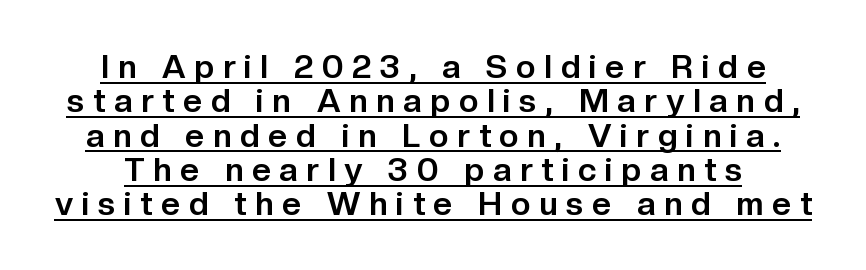
Character widths vary here, with narrow letters taking less room than wide ones. Decoration check: the copy is underlined. Characters follow at a spacing far wider than the type designer built in. Ordinary non-slanted type is in use.
